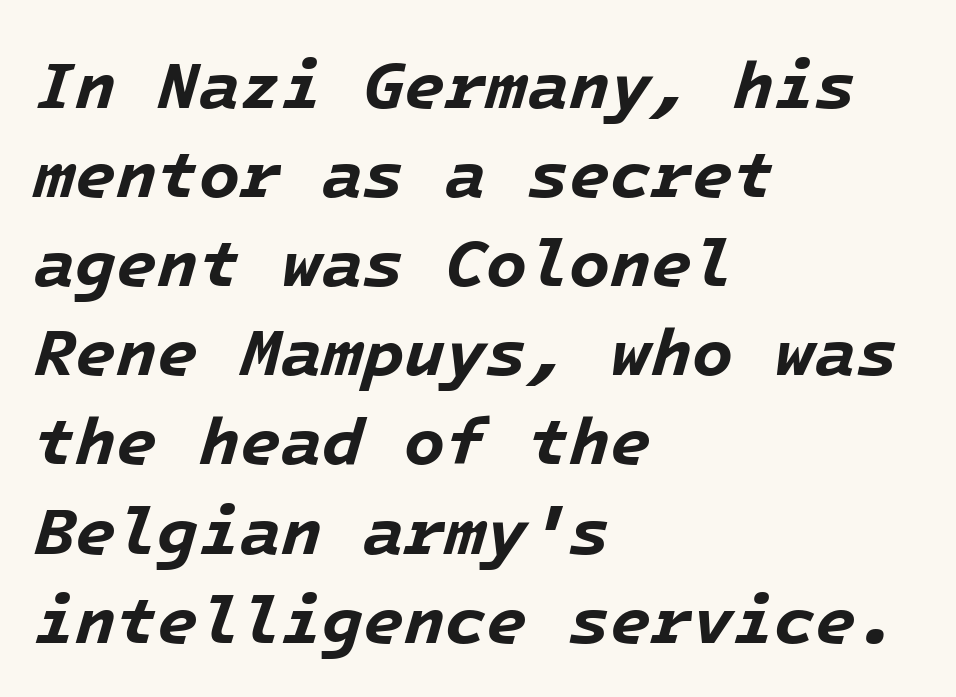
{"italic": "yes", "lean": "right", "slant_degrees": 16, "bold": "yes", "weight": "bold", "width": "normal", "stroke_contrast": "low", "x_height": "medium", "underline": "no", "align": "left", "line_spacing": "normal", "line_spacing_ratio": 1.33, "letter_spacing": "normal", "letter_spacing_em": 0.0, "glyph_px": 67}
